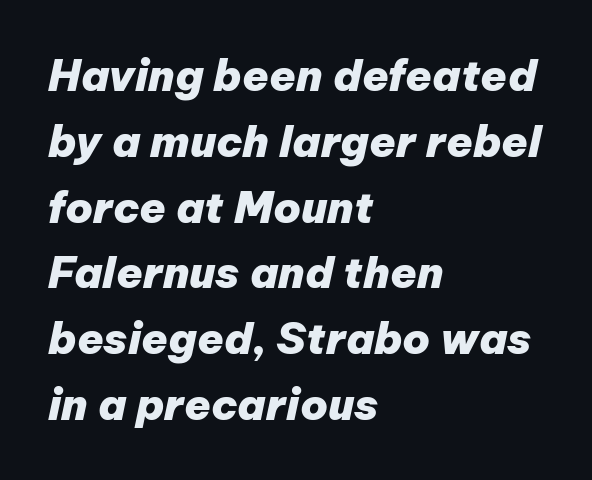
The image shows 43 px heavy type, italic (leaning right); set left-aligned, normal line spacing (1.53x), normal letter spacing, not underlined; low stroke contrast and a medium x-height.
